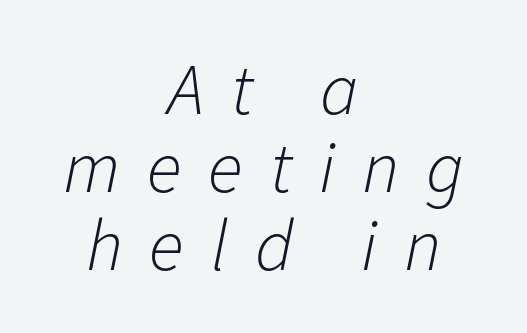
{"italic": "yes", "lean": "right", "slant_degrees": 11, "bold": "no", "weight": "light", "width": "normal", "stroke_contrast": "low", "x_height": "medium", "monospaced": "no", "underline": "no", "align": "center", "line_spacing": "tight", "line_spacing_ratio": 1.07, "letter_spacing": "wide", "letter_spacing_em": 0.37, "glyph_px": 73}
